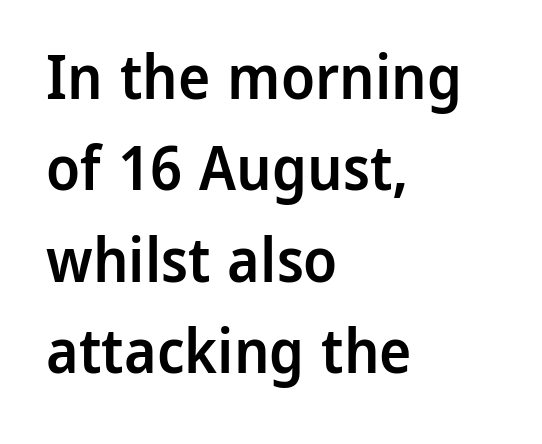
Is the letter spacing exaggerated? No — it looks like the ordinary default. You can tell it's not italic because the verticals are truly vertical. You could not count columns in this text — the font is proportionally spaced. This is moderately heavy type, rendered in semibold. This rendering uses left alignment, leaving the right contour irregular.
